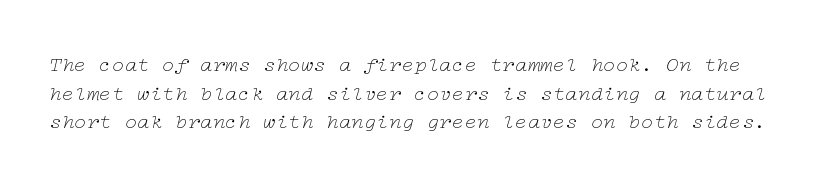
Q: Is the text bold? A: No.
Q: Is the text italic (slanted)? A: Yes, it leans right by about 12 degrees.
Q: Is the text underlined? A: No.
Q: Is the spacing between letters normal or unusually wide? A: Normal.
Q: Is the spacing between lines tight, normal or loose? A: Normal.
